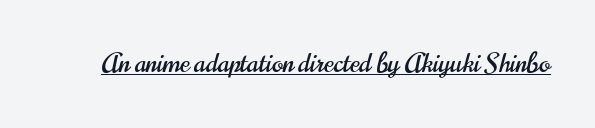
Is the letter spacing exaggerated? No — it looks like the ordinary default. These characters rest on top of a visible drawn line.
